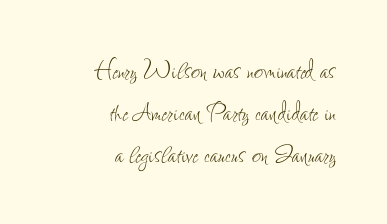
The image shows 31 px thin, condensed type; set right-aligned, normal line spacing (1.35x), normal letter spacing, not underlined; low stroke contrast and a small x-height.
